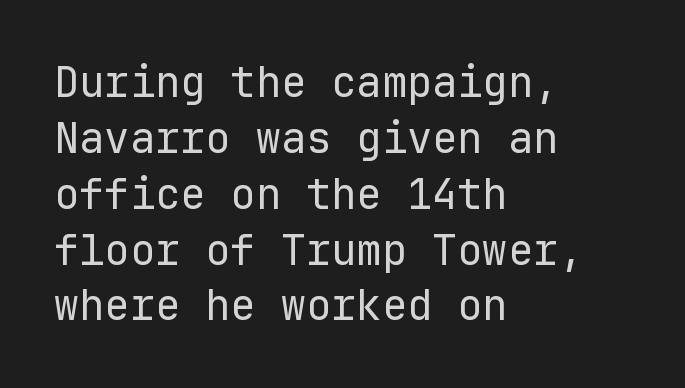
Monospaced: the letters line up in strict vertical columns. The font family rendered here belongs to the sans-serif group. Do the letters lean? They stand straight. The strip under each line holds only bare page. Look at the tracking — it's just the regular setting, nothing added. The characters are drawn with everyday or finer stroke widths.
